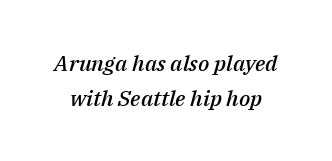
Q: Is the text bold? A: Semi-bold.
Q: Is the text italic (slanted)? A: Yes, it leans right by about 14 degrees.
Q: Is the text underlined? A: No.
Q: Is the spacing between letters normal or unusually wide? A: Normal.
Q: Is the spacing between lines tight, normal or loose? A: Normal.
